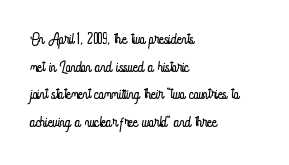
{"bold": "no", "underline": "no", "align": "left", "line_spacing": "normal", "line_spacing_ratio": 1.31, "letter_spacing": "normal", "letter_spacing_em": 0.0, "glyph_px": 21}
